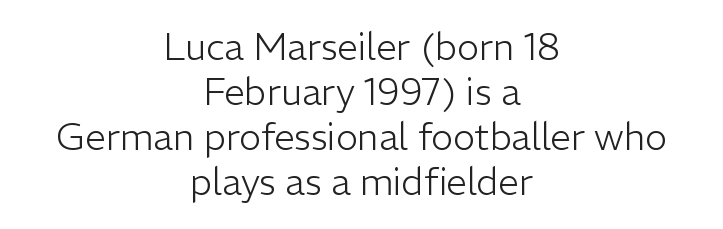
The image shows 37 px light sans-serif type, upright; set centered, line spacing 1.22x, normal letter spacing, not underlined; low stroke contrast and a medium x-height.
